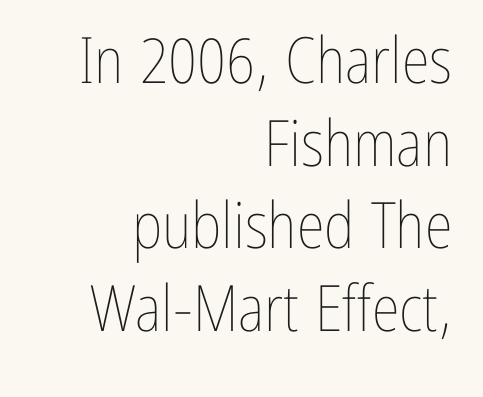
The lines sit at an ordinary, default distance from one another. Rule under the text: the space is simply empty. You could not count columns in this text — the font is proportionally spaced. The typesetting does not lean heavy: it is not bold. The type is set solid horizontally, with unmodified tracking.
